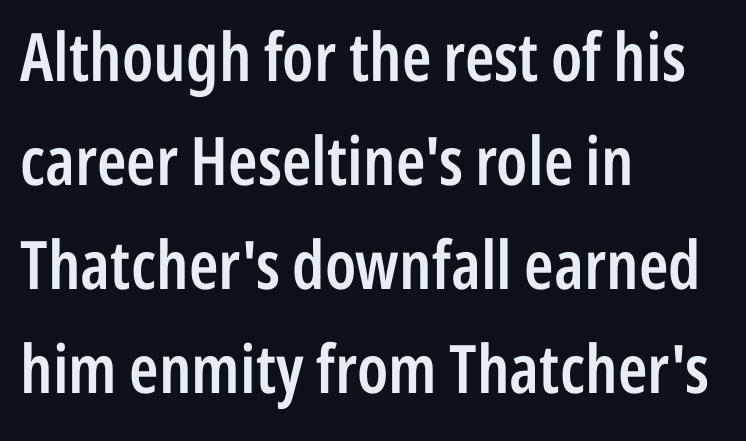
Q: Is the text bold? A: Semi-bold.
Q: Is the text italic (slanted)? A: No, it is upright.
Q: Is the typeface a serif or a sans-serif typeface? A: Sans-serif.
Q: Is the text underlined? A: No.
Q: How is the paragraph aligned? A: Left-aligned.
Q: Is the spacing between letters normal or unusually wide? A: Normal.
Q: Is the spacing between lines tight, normal or loose? A: Normal.
Q: Width (condensed, normal, or wide)? A: Condensed.
Q: Stroke contrast? A: Low.
Q: x-height? A: Medium.
Q: Monospaced? A: No.
